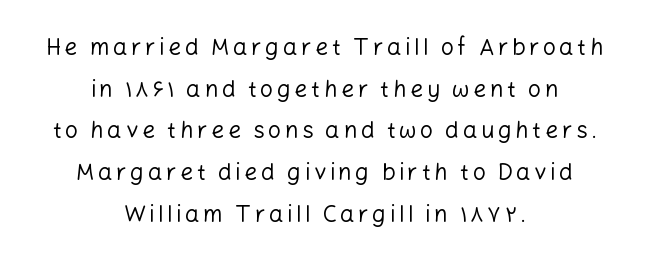
{"italic": "no", "bold": "no", "underline": "no", "align": "center", "line_spacing_ratio": 1.81, "glyph_px": 23}
